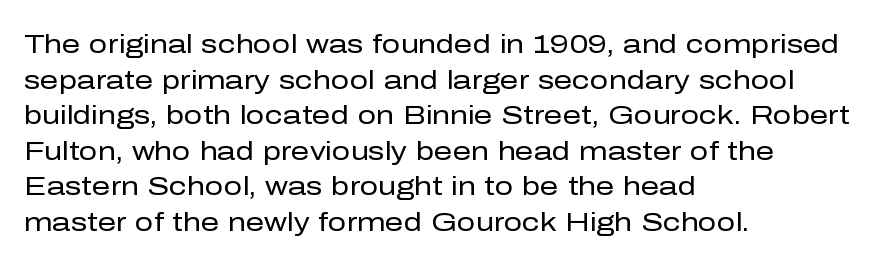
The line texture is even and compact thanks to regular tracking. Honestly, the row spacing looks completely unremarkable. Every row of glyphs begins at an identical x-position on the left. The letters stand straight up with perfectly vertical stems. Stroke thickness stays within the range of a standard reading face or lighter. Unmarked baselines from the first word to the last.
